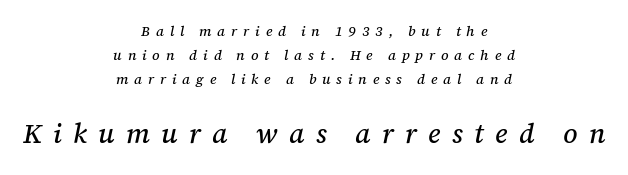
Q: Is the text italic (slanted)? A: Yes, it leans right by about 12 degrees.
Q: Is the text underlined? A: No.
Q: How is the paragraph aligned? A: Centered.
Q: Is the spacing between letters normal or unusually wide? A: Unusually wide.
Q: Which block of text is set in a larger size, the first (top) or the second (bottom)? A: The second (bottom) one.
